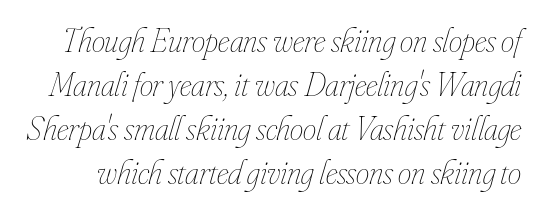
Q: Is the text bold? A: No.
Q: Is the text italic (slanted)? A: Yes, it leans right by about 16 degrees.
Q: Is the text underlined? A: No.
Q: Is the spacing between letters normal or unusually wide? A: Normal.
Q: Is the spacing between lines tight, normal or loose? A: Normal.
Q: Width (condensed, normal, or wide)? A: Condensed.
Q: Stroke contrast? A: Low.
Q: x-height? A: Small.
Q: Monospaced? A: No.
